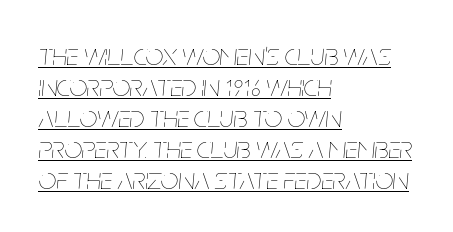
Q: Is the text bold? A: No.
Q: Is the text italic (slanted)? A: Yes, it leans right by about 5 degrees.
Q: Is the text underlined? A: Yes.
Q: How is the paragraph aligned? A: Left-aligned.
Q: Is the spacing between letters normal or unusually wide? A: Normal.
Q: Is the spacing between lines tight, normal or loose? A: Tight.
Q: Width (condensed, normal, or wide)? A: Condensed.
Q: Stroke contrast? A: Low.
Q: x-height? A: Large.
Q: Monospaced? A: No.
